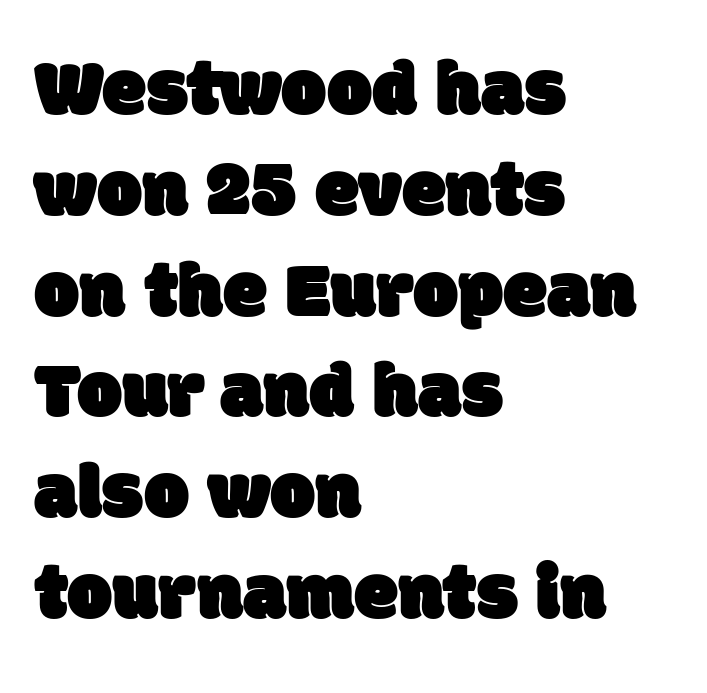
{"serif": "no", "width": "normal", "stroke_contrast": "low", "x_height": "large", "monospaced": "no", "underline": "no", "align": "left", "line_spacing": "normal", "line_spacing_ratio": 1.26, "letter_spacing": "normal", "letter_spacing_em": 0.0, "glyph_px": 80}
